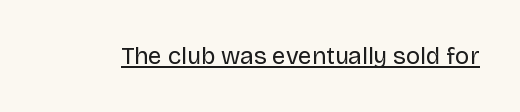
The image shows 24 px text type, upright; set normal letter spacing, underlined.
